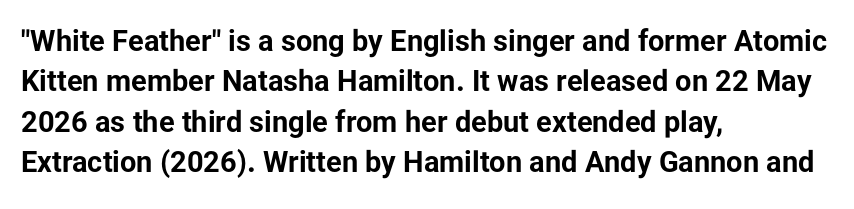
A typesetter would mark this as roman, not italic. Heavy, bold letterforms. The passage shown has conventional tracking throughout. No feet cap the strokes, marking this as sans-serif type.
